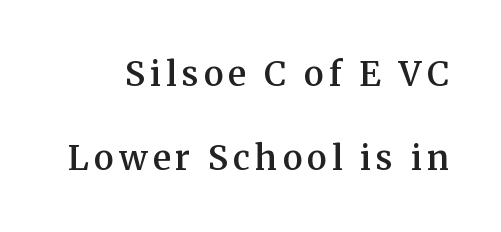
Proportional: the letters do not fall into vertical columns. This rendering employs a face with finishing strokes, i.e., a serif. Notice the strokes are somewhat thickened but not fully heavy: this is a semibold. Vertical strokes here are truly vertical.
